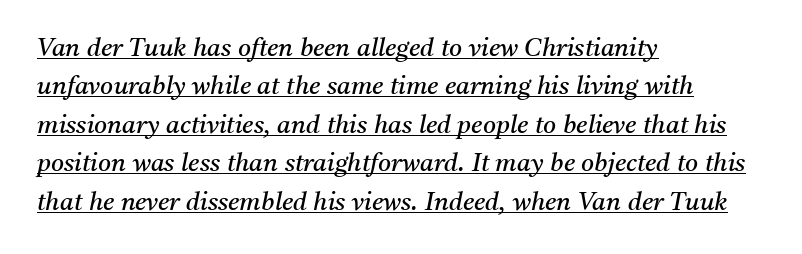
{"italic": "yes", "lean": "right", "slant_degrees": 11, "bold": "no", "underline": "yes", "align": "left", "line_spacing": "normal", "line_spacing_ratio": 1.54, "letter_spacing": "normal", "letter_spacing_em": 0.0, "glyph_px": 25}
